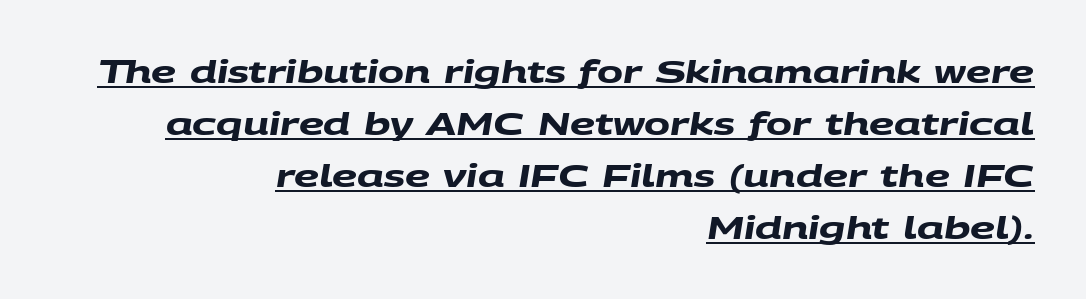
Letter spacing: default. Casual observation: everything's shoved over to the right. Classification — sans serif. Compared with an ordinary text face, these strokes are far heavier — a full bold. The designer left line spacing at the default.
